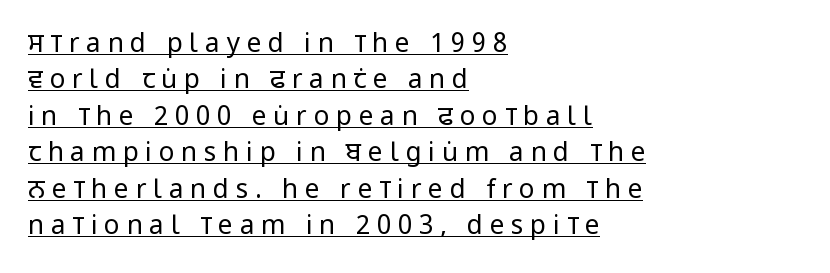
Q: Is the text bold? A: No.
Q: Is the text italic (slanted)? A: No, it is upright.
Q: Is the text underlined? A: Yes.
Q: How is the paragraph aligned? A: Left-aligned.
Q: Is the spacing between letters normal or unusually wide? A: Unusually wide.
Q: Is the spacing between lines tight, normal or loose? A: Normal.
